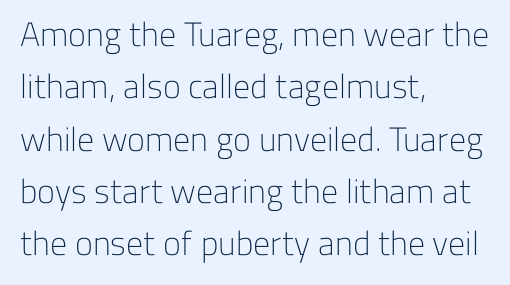
Q: Is the text bold? A: No.
Q: Is the text italic (slanted)? A: No, it is upright.
Q: Is the typeface a serif or a sans-serif typeface? A: Sans-serif.
Q: Is the text underlined? A: No.
Q: How is the paragraph aligned? A: Left-aligned.
Q: Is the spacing between letters normal or unusually wide? A: Normal.
Q: Is the spacing between lines tight, normal or loose? A: Normal.
Q: Width (condensed, normal, or wide)? A: Normal.
Q: Stroke contrast? A: Low.
Q: x-height? A: Medium.
Q: Monospaced? A: No.
